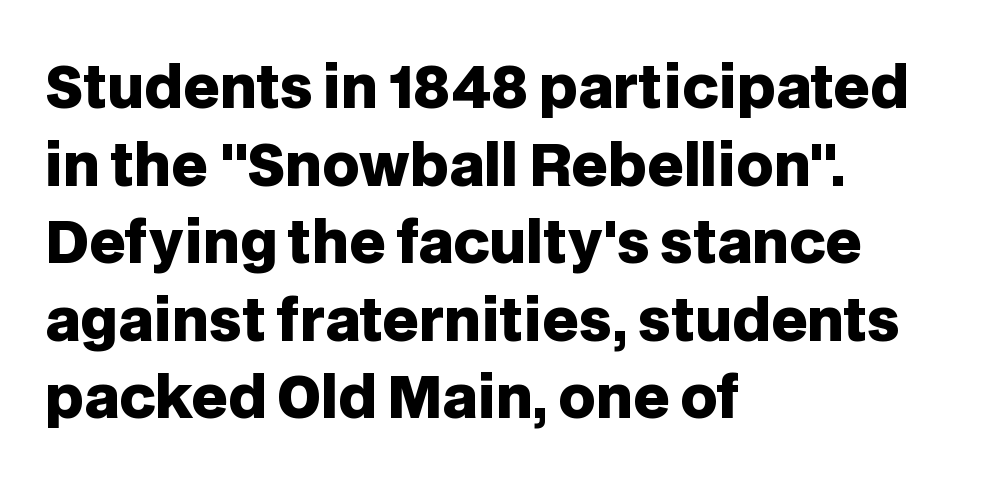
Is there much room between lines? A standard amount, neither cramped nor airy. Descenders are the only things crossing below the line. These lines were composed using upright roman letters. The passage shown is emphatically bold. Layout note: lines flush left. Standard letterfit; no display-style spreading of the glyphs.
